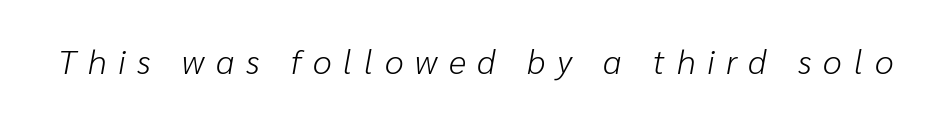
{"italic": "yes", "lean": "right", "slant_degrees": 10, "bold": "no", "weight": "light", "width": "normal", "stroke_contrast": "low", "x_height": "medium", "monospaced": "no", "underline": "no", "letter_spacing": "wide", "letter_spacing_em": 0.34, "glyph_px": 34}
